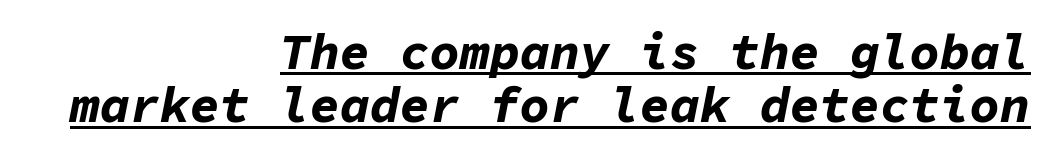
Q: Is the text bold? A: Yes.
Q: Is the text italic (slanted)? A: Yes, it leans right by about 11 degrees.
Q: Is the text underlined? A: Yes.
Q: How is the paragraph aligned? A: Right-aligned.
Q: Is the spacing between letters normal or unusually wide? A: Normal.
Q: Is the spacing between lines tight, normal or loose? A: Tight.
Q: Width (condensed, normal, or wide)? A: Normal.
Q: Stroke contrast? A: Low.
Q: x-height? A: Medium.
Q: Monospaced? A: Yes.
